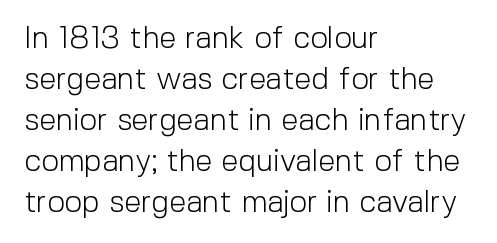
The image shows 31 px light sans-serif type, upright; set left-aligned, normal line spacing (1.32x), normal letter spacing, not underlined; a medium x-height.
